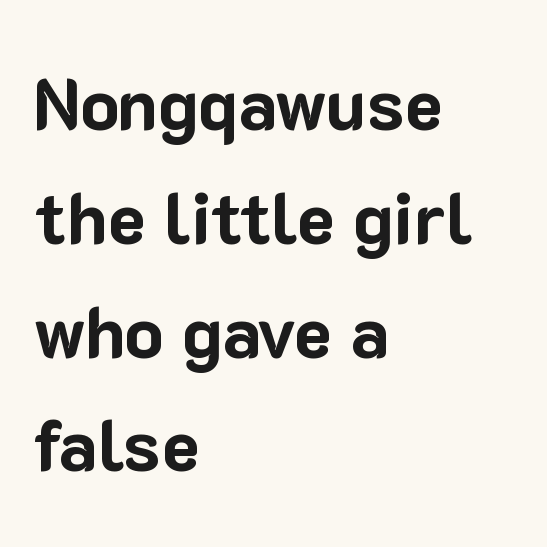
Q: Is the text bold? A: Yes.
Q: Is the text italic (slanted)? A: No, it is upright.
Q: Is the typeface a serif or a sans-serif typeface? A: Sans-serif.
Q: Is the text underlined? A: No.
Q: How is the paragraph aligned? A: Left-aligned.
Q: Is the spacing between letters normal or unusually wide? A: Normal.
Q: Is the spacing between lines tight, normal or loose? A: Normal.
Q: Width (condensed, normal, or wide)? A: Normal.
Q: Stroke contrast? A: Low.
Q: x-height? A: Medium.
Q: Monospaced? A: No.
